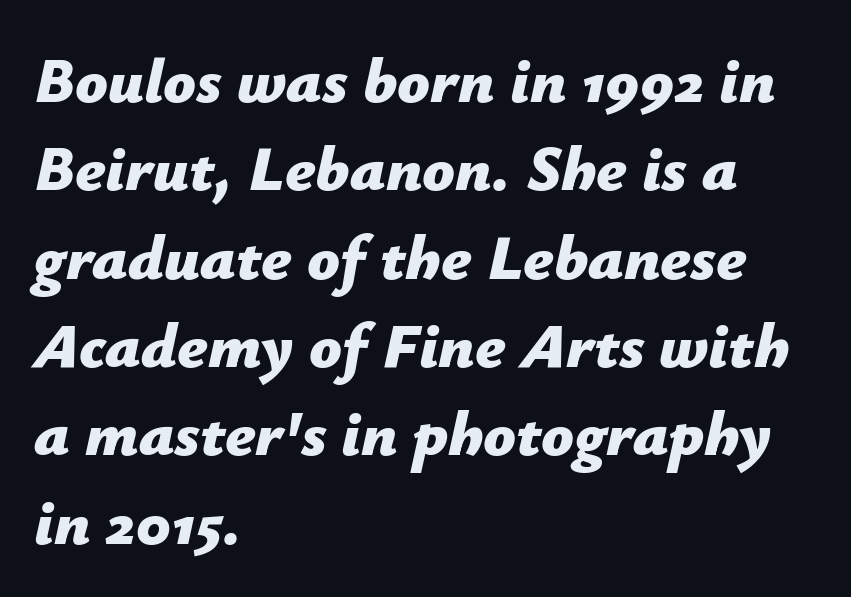
{"italic": "yes", "lean": "right", "slant_degrees": 12, "bold": "yes", "weight": "bold", "width": "normal", "stroke_contrast": "low", "x_height": "medium", "monospaced": "no", "underline": "no", "align": "left", "line_spacing": "normal", "line_spacing_ratio": 1.38, "letter_spacing": "normal", "letter_spacing_em": 0.0, "glyph_px": 64}
